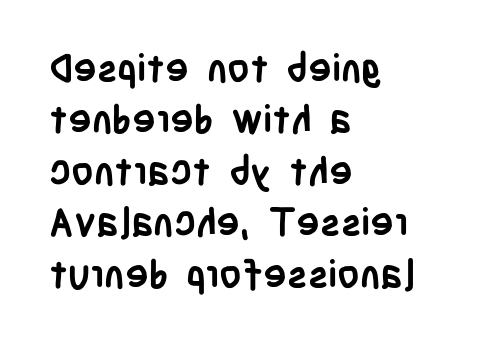
These lines keep a tight, regular rhythm from letter to letter. Weight: bold. Whoever set this chose a conventional vertical rhythm. Think of a printed novel: that variable character pitch is what you see here. Every character sits straight up, as roman type does.
